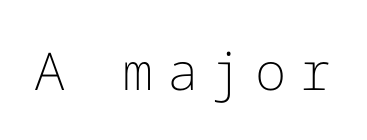
Q: Is the text bold? A: No.
Q: Is the text italic (slanted)? A: No, it is upright.
Q: Is the typeface a serif or a sans-serif typeface? A: Sans-serif.
Q: Is the text underlined? A: No.
Q: Is the spacing between letters normal or unusually wide? A: Unusually wide.
Q: Width (condensed, normal, or wide)? A: Normal.
Q: Stroke contrast? A: Low.
Q: x-height? A: Medium.
